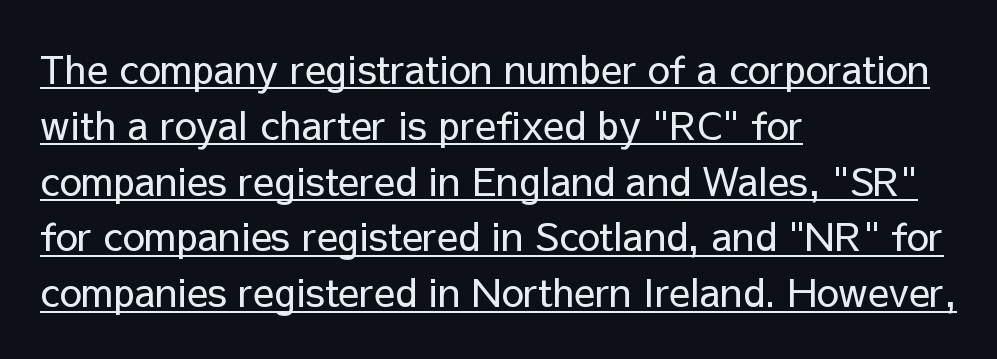
Q: Is the text bold? A: No.
Q: Is the text italic (slanted)? A: No, it is upright.
Q: Is the typeface a serif or a sans-serif typeface? A: Sans-serif.
Q: Is the text underlined? A: Yes.
Q: How is the paragraph aligned? A: Left-aligned.
Q: Is the spacing between letters normal or unusually wide? A: Normal.
Q: Is the spacing between lines tight, normal or loose? A: Normal.
Q: Width (condensed, normal, or wide)? A: Normal.
Q: Stroke contrast? A: Low.
Q: x-height? A: Medium.
Q: Monospaced? A: No.
